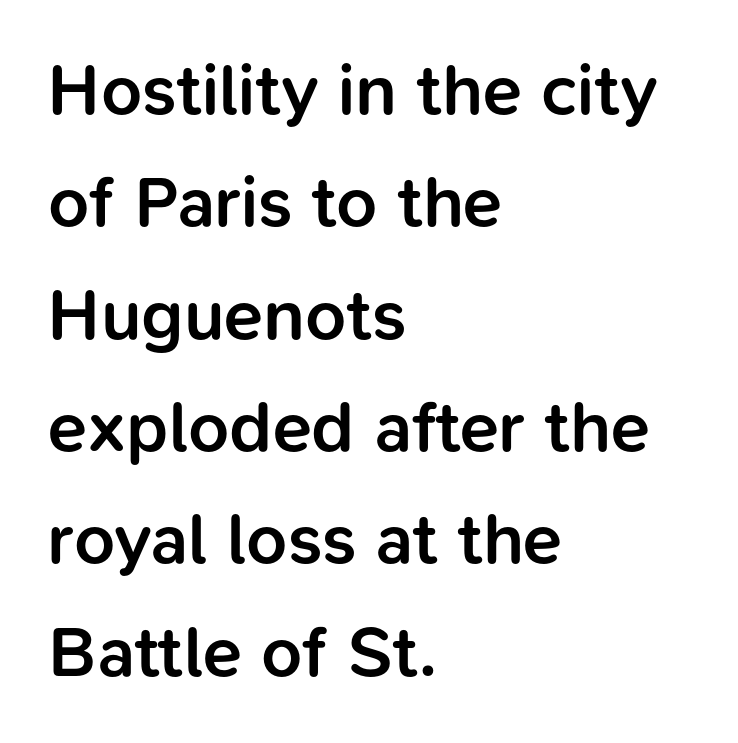
The rendering anchors every line to the left-hand side. Does the leading feel generous? No, just average. Has an underline been added? It has not. Vertical strokes here are truly vertical. Looks like regular typesetting: each glyph gets only the width it needs. Its strokes are somewhat broadened, the hallmark of semibold type.
